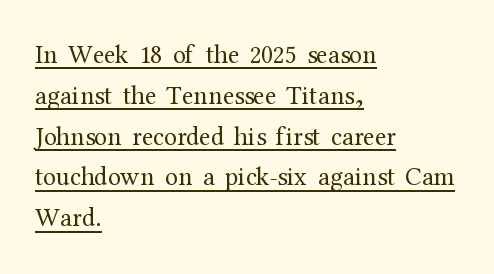
The image shows 26 px text type, upright; set left-aligned, normal line spacing (1.57x), normal letter spacing, underlined.
